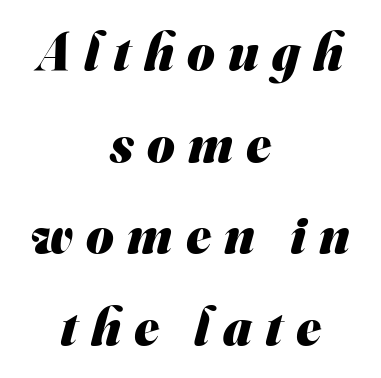
Note the varied advance widths — an 'i' is clearly narrower than an 'm'. Examine the stroke ends and you'll find no serifs. Only glyphs here, with clear space below each row. Look at the tracking — it's clearly loosened, letters drifting apart. As a designer I'd log this as weight 700, bold. Visually the block forms a symmetrical silhouette, jagged on both flanks.
